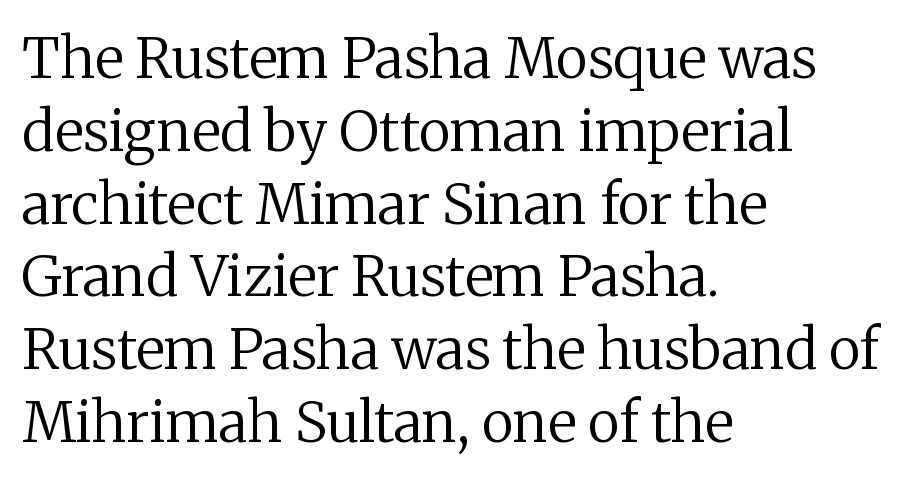
The image shows 56 px regular-weight serif type, upright; set left-aligned, normal line spacing (1.3x), normal letter spacing, not underlined; medium stroke contrast and a medium x-height.
